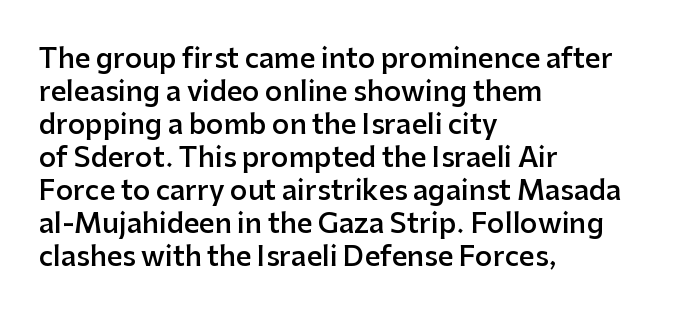
{"italic": "no", "bold": "semi", "underline": "no", "align": "left", "line_spacing_ratio": 1.22, "letter_spacing": "normal", "letter_spacing_em": 0.0, "glyph_px": 27}
